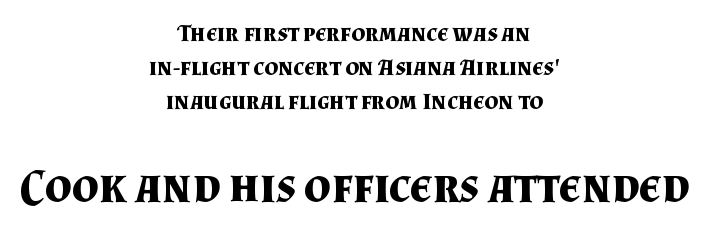
{"serif": "yes", "italic": "no", "bold": "yes", "weight": "bold", "width": "normal", "stroke_contrast": "medium", "x_height": "small", "monospaced": "no", "underline": "no", "align": "center", "line_spacing": "normal", "line_spacing_ratio": 1.41, "letter_spacing": "normal", "letter_spacing_em": 0.0, "larger_block": "second", "size_ratio": 1.96, "glyph_px": 47}
